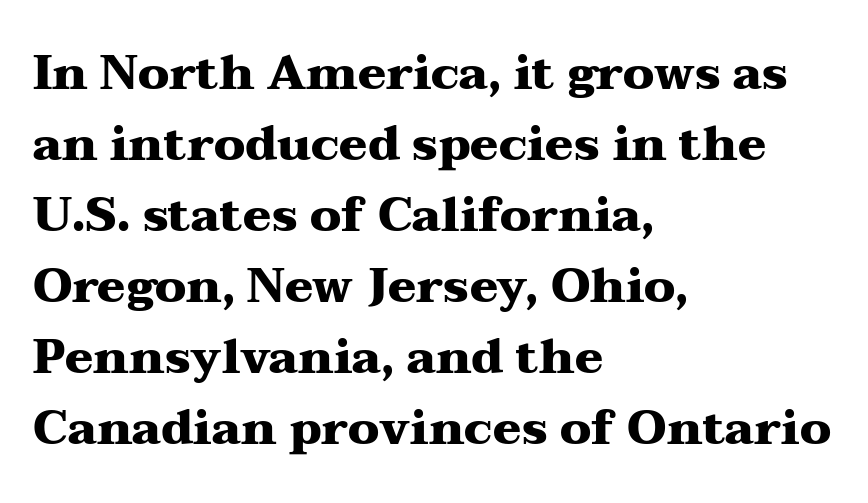
{"serif": "yes", "italic": "no", "bold": "yes", "weight": "heavy", "width": "wide", "stroke_contrast": "medium", "x_height": "medium", "monospaced": "no", "underline": "no", "align": "left", "line_spacing": "normal", "line_spacing_ratio": 1.51, "letter_spacing": "normal", "letter_spacing_em": 0.0, "glyph_px": 47}
